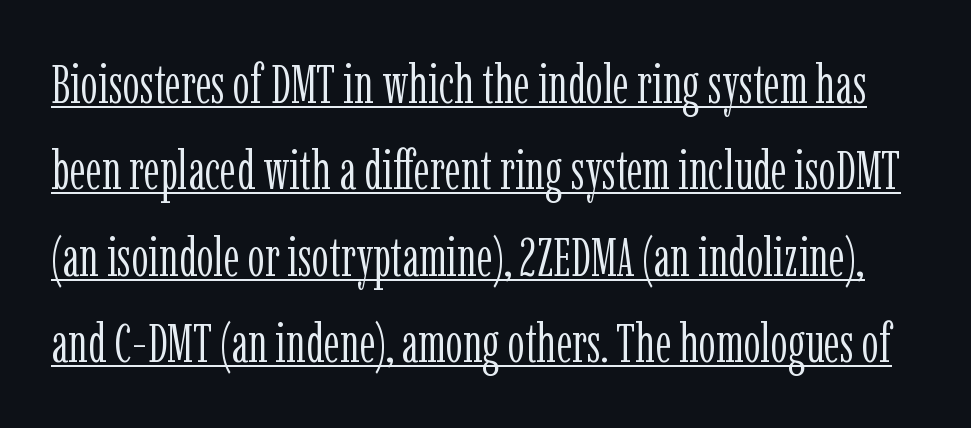
{"serif": "yes", "italic": "no", "bold": "no", "weight": "light", "width": "condensed", "stroke_contrast": "low", "x_height": "medium", "monospaced": "no", "underline": "yes", "line_spacing": "normal", "line_spacing_ratio": 1.6, "letter_spacing": "normal", "letter_spacing_em": 0.0, "glyph_px": 54}
